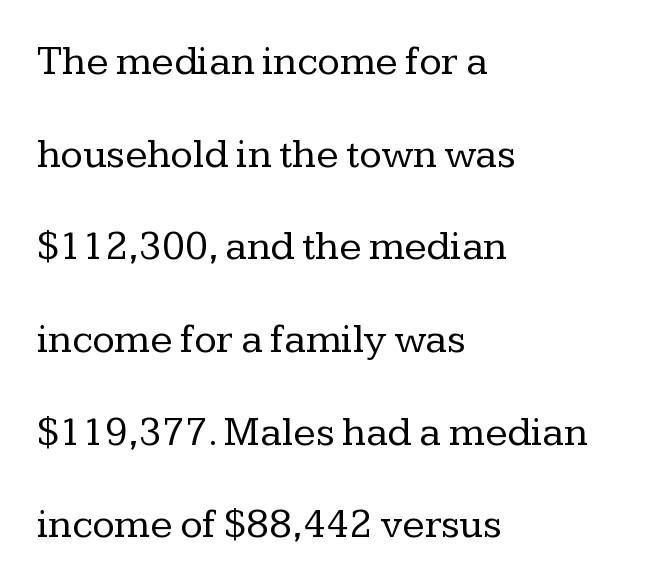
Nothing unusual about the tracking: characters are spaced as the font intends. Reading down the block, your eye returns to a fixed left position each line. Varying glyph widths throughout — classic text-font behaviour. The specimen reads as upright at a glance.
